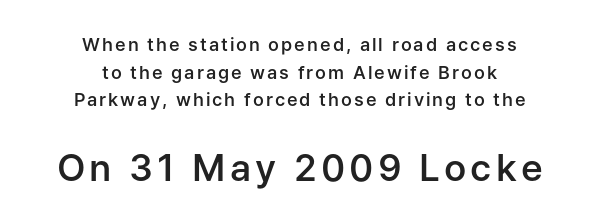
{"serif": "no", "italic": "no", "bold": "semi", "weight": "semibold", "width": "normal", "stroke_contrast": "low", "x_height": "medium", "monospaced": "no", "underline": "no", "align": "center", "line_spacing": "normal", "line_spacing_ratio": 1.53, "larger_block": "second", "size_ratio": 2.06, "glyph_px": 37}
